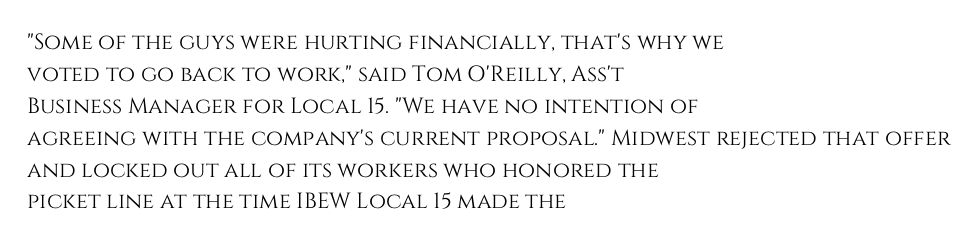
Left-aligned paragraph, ragged on the right. Rendered with straight, roman letterforms. Successive baselines arrive at the customary interval. Descenders are the only things crossing below the line. Is the letter spacing exaggerated? No — it looks like the ordinary default.
